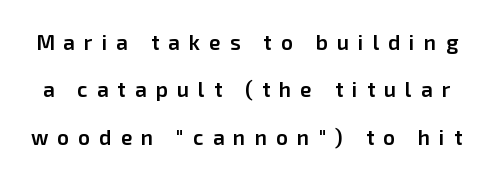
Q: Is the text bold? A: Semi-bold.
Q: Is the text italic (slanted)? A: No, it is upright.
Q: Is the text underlined? A: No.
Q: Is the spacing between letters normal or unusually wide? A: Unusually wide.
Q: Is the spacing between lines tight, normal or loose? A: Loose.
